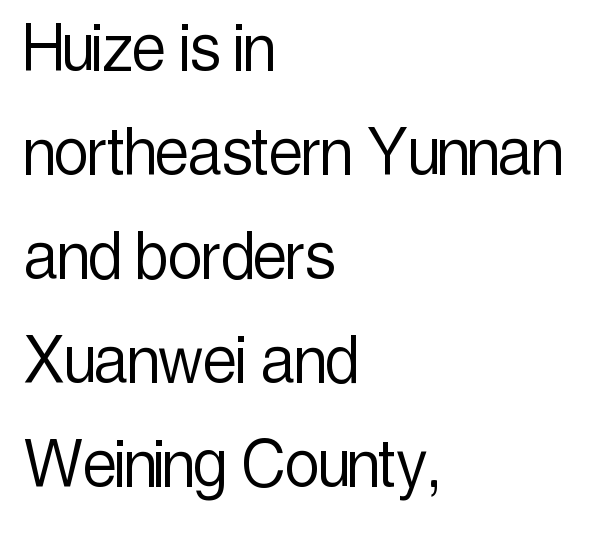
Summary of vertical rhythm: regular, with standard interline spacing. Do the characters align in a grid? No, the font is proportional. Look at the bottom of the vertical strokes: they stop flat, with no serifs. If you drew a line through each stem, it would be perfectly vertical. Weight: not bold — regular or lighter.
